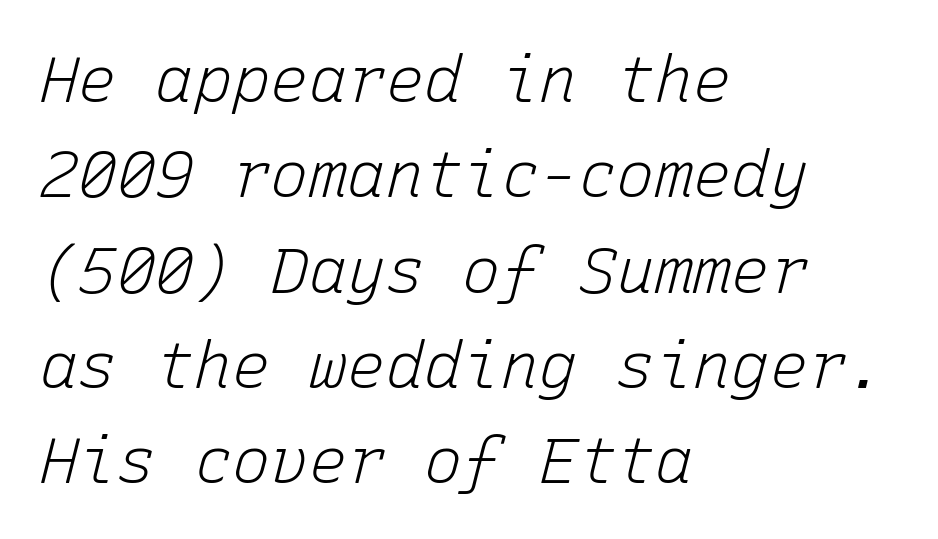
{"italic": "yes", "lean": "right", "slant_degrees": 15, "bold": "no", "weight": "light", "width": "normal", "stroke_contrast": "low", "x_height": "medium", "monospaced": "yes", "underline": "no", "align": "left", "line_spacing": "normal", "line_spacing_ratio": 1.49, "letter_spacing": "normal", "letter_spacing_em": 0.0, "glyph_px": 64}
